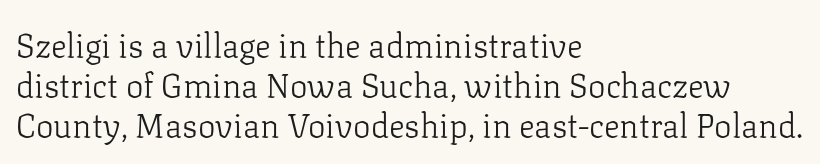
The image shows 33 px light serif type, upright; set left-aligned, line spacing 1.21x, normal letter spacing, not underlined; low stroke contrast and a medium x-height.
